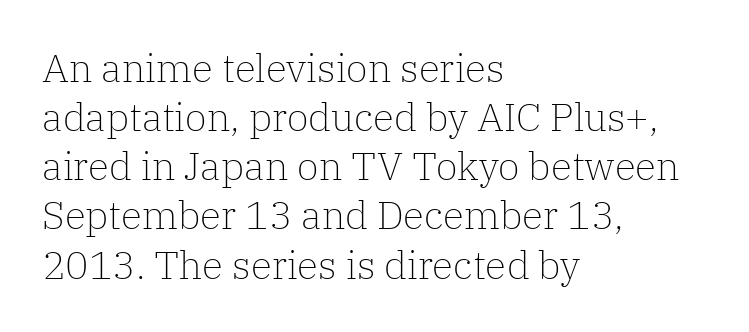
The font's upright variant was chosen for this text. The foot of each line stays bare and open. Heft: none added — not bold. The passage shown has conventional tracking throughout. The letters carry serifs — small finishing strokes at the ends of their stems.
